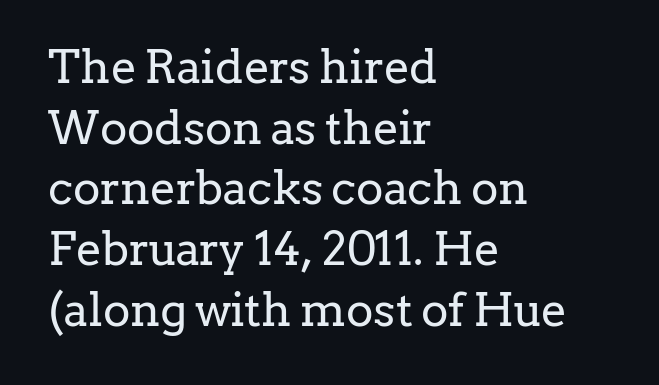
The tracking reads as untouched default to a designer's eye. The rendering shows small feet on the letterforms — a serif design. Here the designer chose a conventional face with non-uniform glyph widths. Italic? Not at all — the glyphs are vertical. These lines are set flush left with a ragged right edge.
